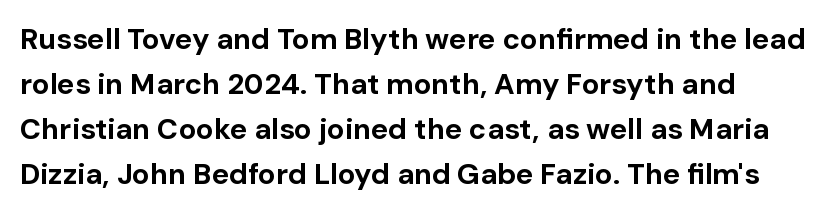
Heavy, bold letterforms. Posture: upright roman. A typesetter would call this proportional, since set widths differ per character. A typesetter would call this leading conventional body-copy spacing. This rendering features lettering with no underline. You can tell from the bare stems that sans-serif type was used.
